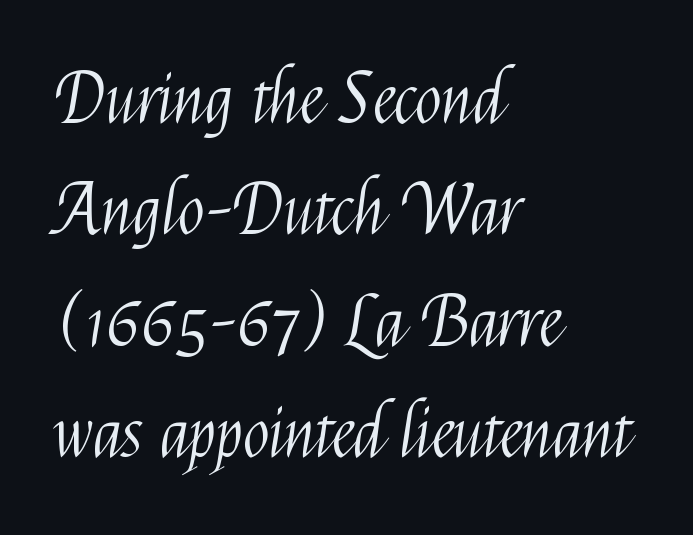
If you drew a ruler down the left edge, every line would touch it. The face used here is rendered with its standard letterfit. Evenly set lines give the paragraph a standard silhouette. Is this a fixed-width face? No — the glyphs have proportional, varying widths. Stem width sits at or under what a default text font uses. Font category for this specimen: sans-serif.
